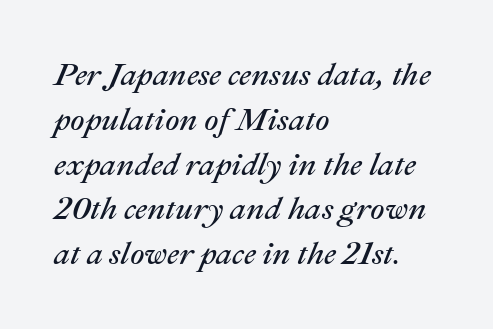
The image shows 32 px regular-weight type, italic (leaning right); set left-aligned, normal line spacing (1.4x), normal letter spacing, not underlined; medium stroke contrast and a medium x-height.
